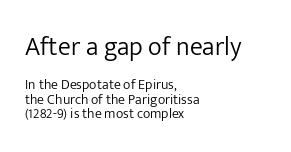
Q: Is the text bold? A: No.
Q: Is the text italic (slanted)? A: No, it is upright.
Q: Is the text underlined? A: No.
Q: How is the paragraph aligned? A: Left-aligned.
Q: Is the spacing between letters normal or unusually wide? A: Normal.
Q: Is the spacing between lines tight, normal or loose? A: Tight.
Q: Which block of text is set in a larger size, the first (top) or the second (bottom)? A: The first (top) one.
